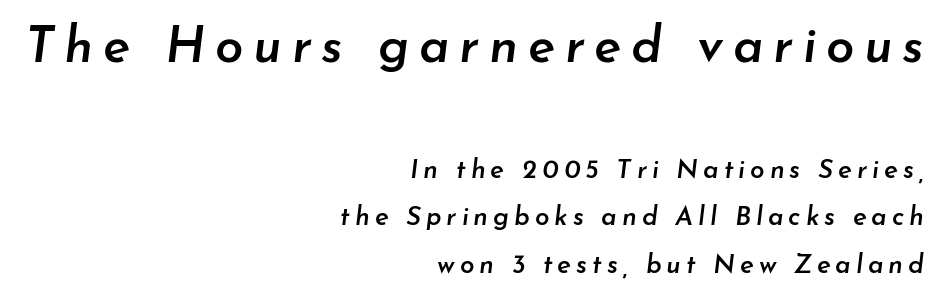
{"italic": "yes", "lean": "right", "slant_degrees": 7, "bold": "semi", "weight": "semibold", "width": "normal", "stroke_contrast": "low", "x_height": "small", "monospaced": "no", "underline": "no", "align": "right", "line_spacing_ratio": 1.84, "larger_block": "first", "size_ratio": 1.96, "glyph_px": 51}
